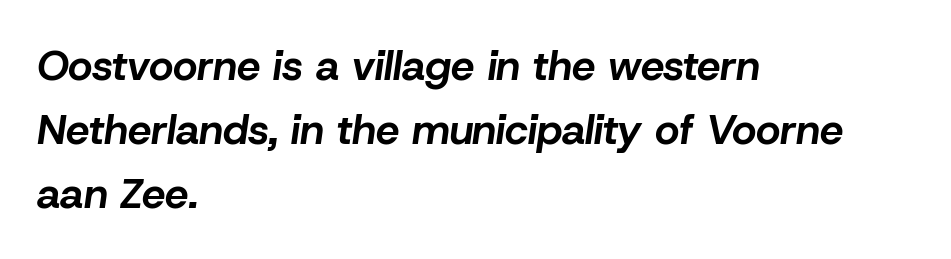
Each word holds together tightly as a unit, with standard inter-letter gaps. The baseline area is clear. Leftover space on each line is placed entirely after the last word. Character widths vary here, with narrow letters taking less room than wide ones. This block has exactly the height ordinary leading produces. The strokes are fattened all the way to bold.
